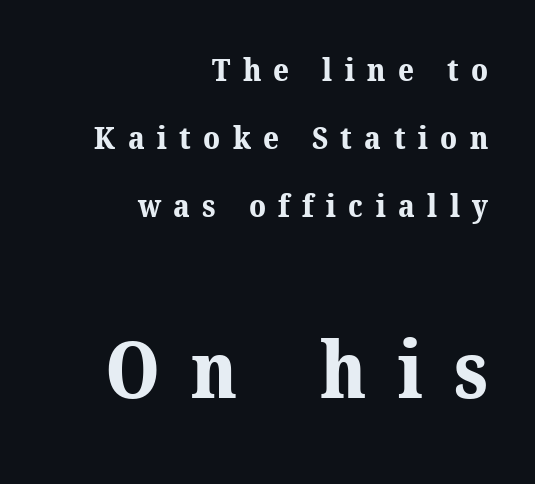
Scale increases going downward across the two blocks. The text block is weighted toward the right margin, trailing off unevenly leftward. In terms of leading, this rendering errs on the spacious side. Between one letter and the next there's a generous, obvious gap.
